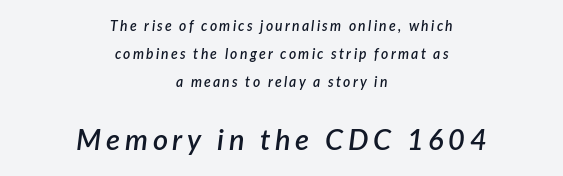
{"italic": "yes", "lean": "right", "slant_degrees": 7, "bold": "semi", "weight": "semibold", "width": "normal", "stroke_contrast": "low", "x_height": "medium", "monospaced": "no", "underline": "no", "align": "center", "line_spacing": "loose", "line_spacing_ratio": 2.0, "larger_block": "second", "size_ratio": 2.07, "glyph_px": 29}
